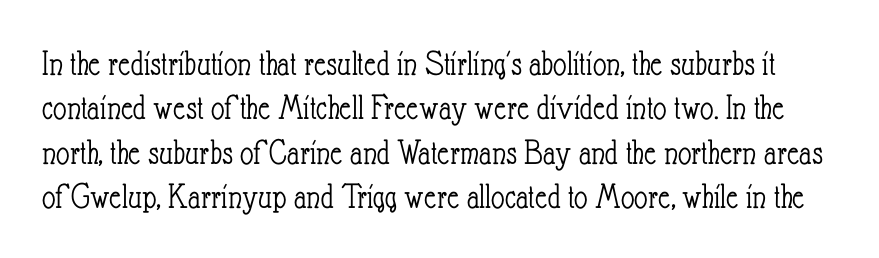
The image shows 37 px light, condensed type, upright; set line spacing 1.2x, normal letter spacing, not underlined; low stroke contrast and a small x-height.
